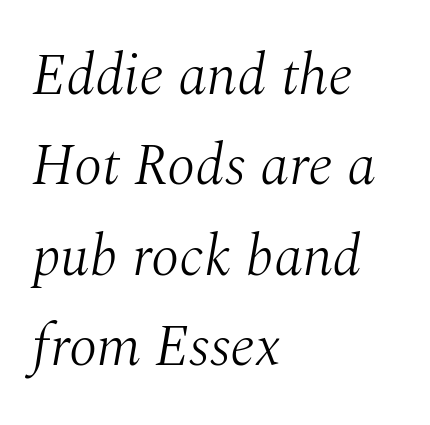
{"serif": "yes", "italic": "yes", "lean": "right", "slant_degrees": 10, "bold": "no", "weight": "light", "width": "normal", "stroke_contrast": "medium", "x_height": "medium", "monospaced": "no", "underline": "no", "align": "left", "line_spacing": "normal", "line_spacing_ratio": 1.56, "letter_spacing": "normal", "letter_spacing_em": 0.0, "glyph_px": 58}
